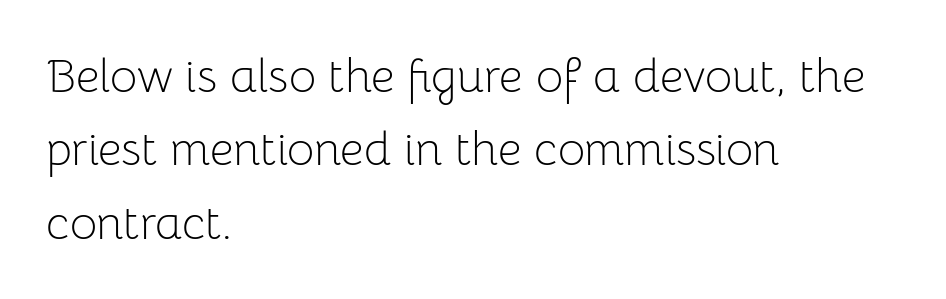
Q: Is the text bold? A: No.
Q: Is the text italic (slanted)? A: No, it is upright.
Q: Is the typeface a serif or a sans-serif typeface? A: Sans-serif.
Q: Is the text underlined? A: No.
Q: How is the paragraph aligned? A: Left-aligned.
Q: Is the spacing between letters normal or unusually wide? A: Normal.
Q: Is the spacing between lines tight, normal or loose? A: Normal.
Q: Width (condensed, normal, or wide)? A: Normal.
Q: Stroke contrast? A: Low.
Q: x-height? A: Medium.
Q: Monospaced? A: No.
